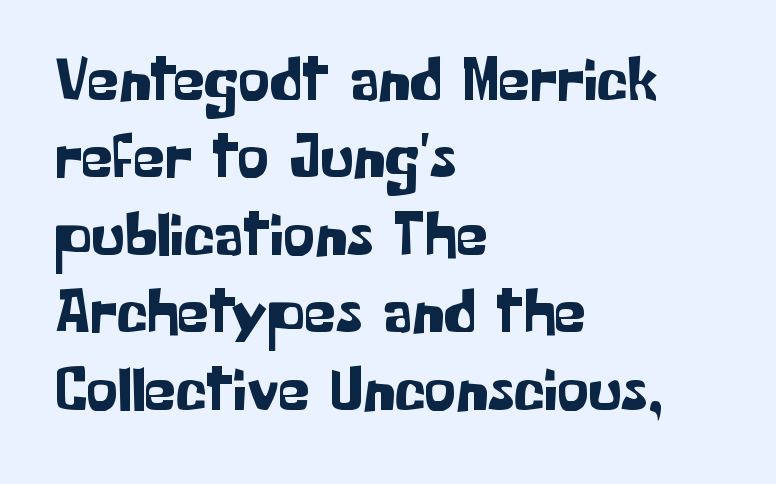
{"serif": "no", "italic": "no", "width": "normal", "stroke_contrast": "low", "x_height": "medium", "monospaced": "no", "underline": "no", "align": "left", "line_spacing_ratio": 1.23, "letter_spacing": "normal", "letter_spacing_em": 0.0, "glyph_px": 63}
